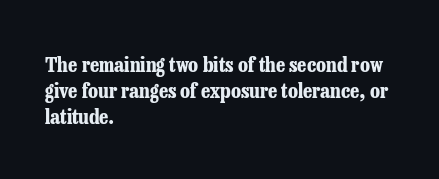
{"italic": "no", "bold": "yes", "underline": "no", "align": "left", "line_spacing": "normal", "line_spacing_ratio": 1.25, "letter_spacing": "normal", "letter_spacing_em": 0.0, "glyph_px": 21}
